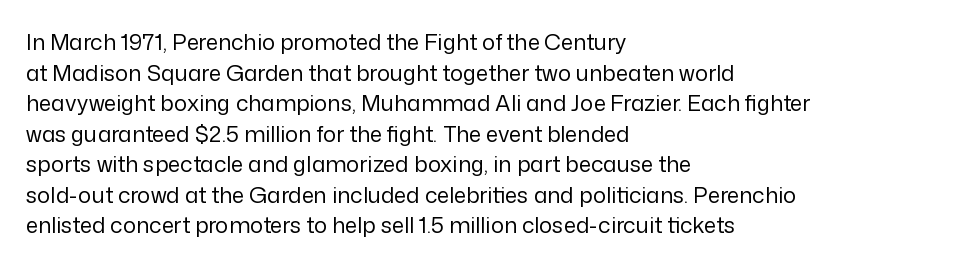
{"italic": "no", "bold": "no", "underline": "no", "align": "left", "line_spacing": "normal", "line_spacing_ratio": 1.39, "letter_spacing": "normal", "letter_spacing_em": 0.0, "glyph_px": 22}
